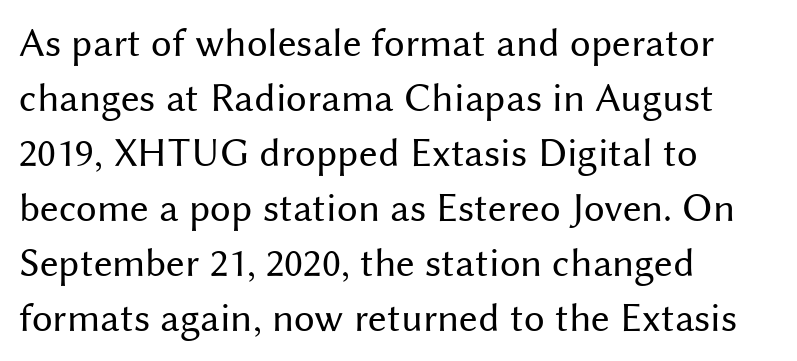
Q: Is the text bold? A: No.
Q: Is the text italic (slanted)? A: No, it is upright.
Q: Is the typeface a serif or a sans-serif typeface? A: Sans-serif.
Q: Is the text underlined? A: No.
Q: How is the paragraph aligned? A: Left-aligned.
Q: Is the spacing between letters normal or unusually wide? A: Normal.
Q: Is the spacing between lines tight, normal or loose? A: Normal.
Q: Width (condensed, normal, or wide)? A: Normal.
Q: Stroke contrast? A: Medium.
Q: x-height? A: Medium.
Q: Monospaced? A: No.
